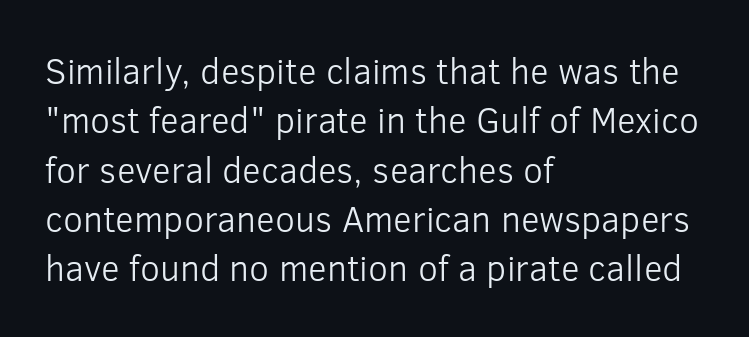
The type sits square on the baseline with zero lean. The glyphs are unaccompanied by any horizontal stroke below them. Summary of weight: not heavy and not bold. Look at the bottom of the vertical strokes: they stop flat, with no serifs. Tracking here is standard; glyphs follow each other at the usual distance.
